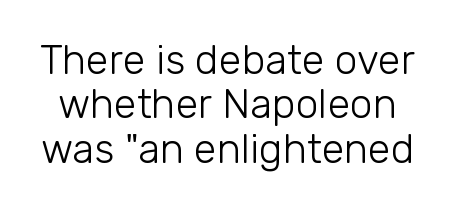
Q: Is the text bold? A: No.
Q: Is the text italic (slanted)? A: No, it is upright.
Q: Is the typeface a serif or a sans-serif typeface? A: Sans-serif.
Q: Is the text underlined? A: No.
Q: Is the spacing between letters normal or unusually wide? A: Normal.
Q: Is the spacing between lines tight, normal or loose? A: Tight.
Q: Width (condensed, normal, or wide)? A: Normal.
Q: Stroke contrast? A: Low.
Q: x-height? A: Medium.
Q: Monospaced? A: No.
